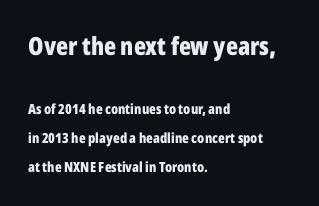
{"italic": "no", "bold": "yes", "underline": "no", "align": "left", "line_spacing": "loose", "line_spacing_ratio": 2.06, "letter_spacing": "normal", "letter_spacing_em": 0.0, "larger_block": "first", "size_ratio": 1.79, "glyph_px": 25}
